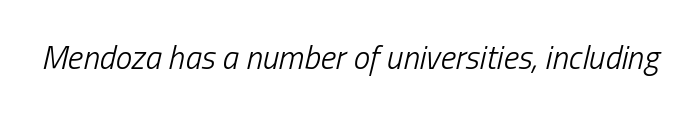
The image shows 33 px light, condensed type, italic (leaning right); set normal letter spacing, not underlined; low stroke contrast and a medium x-height.
